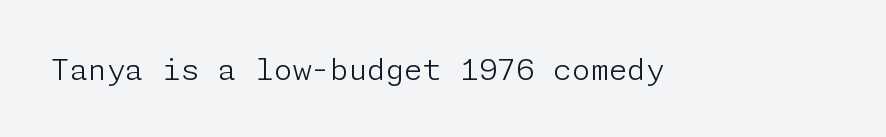
Q: Is the text bold? A: No.
Q: Is the text italic (slanted)? A: No, it is upright.
Q: Is the typeface a serif or a sans-serif typeface? A: Sans-serif.
Q: Is the text underlined? A: No.
Q: Is the spacing between letters normal or unusually wide? A: Normal.
Q: Width (condensed, normal, or wide)? A: Normal.
Q: Stroke contrast? A: Low.
Q: x-height? A: Medium.
